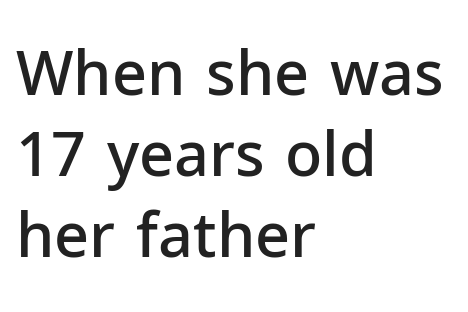
The passage shown is not underscored anywhere. The space between consecutive lines is moderate. The typography opts for an upright posture over an oblique one. The font is running at a semibold setting, under full bold. Standard letterfit; no display-style spreading of the glyphs. You could not count columns in this text — the font is proportionally spaced.
